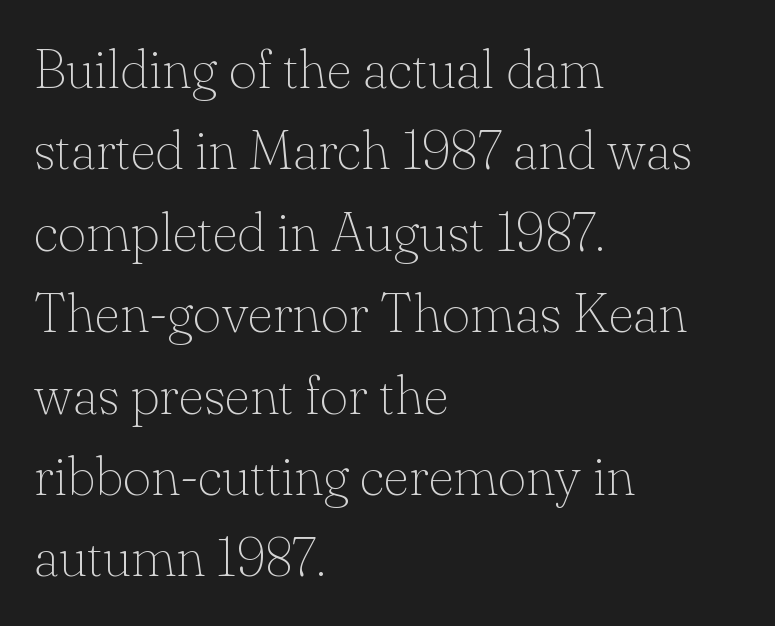
{"serif": "yes", "italic": "no", "bold": "no", "weight": "thin", "width": "normal", "stroke_contrast": "low", "x_height": "small", "monospaced": "no", "underline": "no", "align": "left", "line_spacing": "normal", "line_spacing_ratio": 1.48, "letter_spacing": "normal", "letter_spacing_em": 0.0, "glyph_px": 55}
